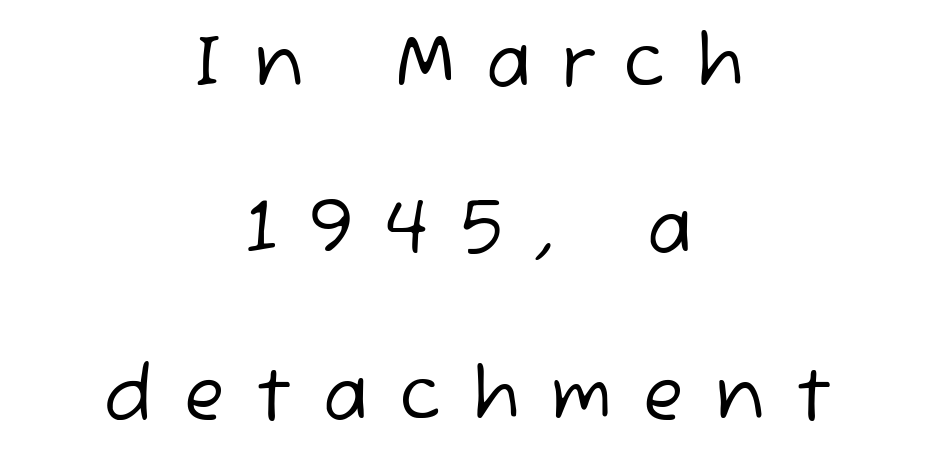
Q: Is the text bold? A: No.
Q: Is the typeface a serif or a sans-serif typeface? A: Sans-serif.
Q: Is the text underlined? A: No.
Q: How is the paragraph aligned? A: Centered.
Q: Is the spacing between letters normal or unusually wide? A: Unusually wide.
Q: Is the spacing between lines tight, normal or loose? A: Loose.
Q: Width (condensed, normal, or wide)? A: Normal.
Q: Stroke contrast? A: Low.
Q: x-height? A: Medium.
Q: Monospaced? A: No.
